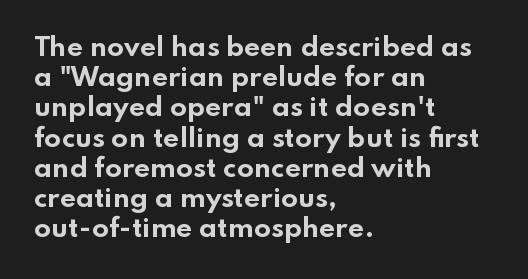
The image shows 25 px bold type, upright; set left-aligned, line spacing 1.21x, normal letter spacing, not underlined.
